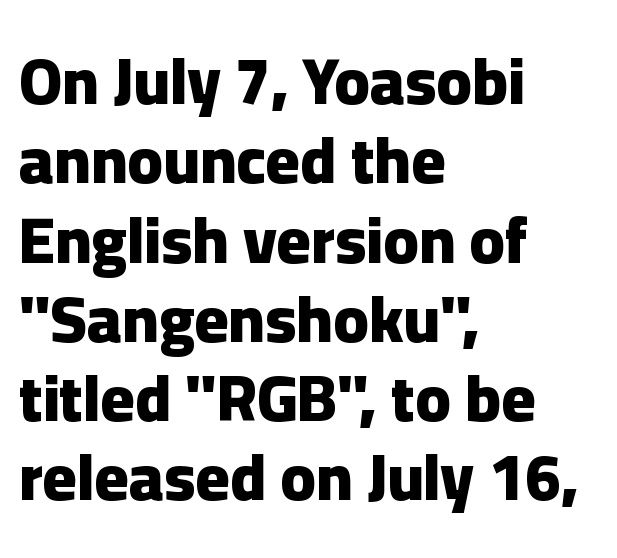
The gaps between neighbouring characters are ordinary and unremarkable. Note the varied advance widths — an 'i' is clearly narrower than an 'm'. I'd describe the lettering as bold — thick and assertive. A sans-serif font was chosen for this passage.
